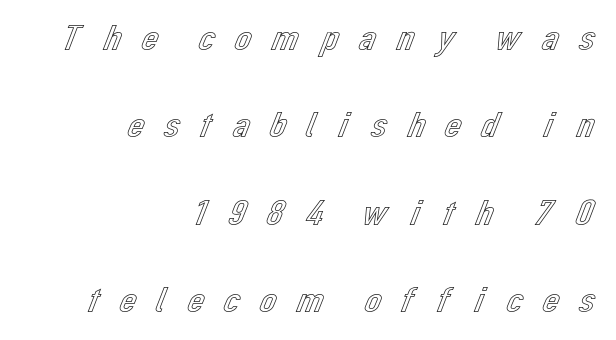
This rendering widens character spacing well past its baseline value. Proportional: the letters do not fall into vertical columns. Leading is clearly above the norm, producing a sparse column. The ragged edge is on the left, which tells us the setting is flush right.
